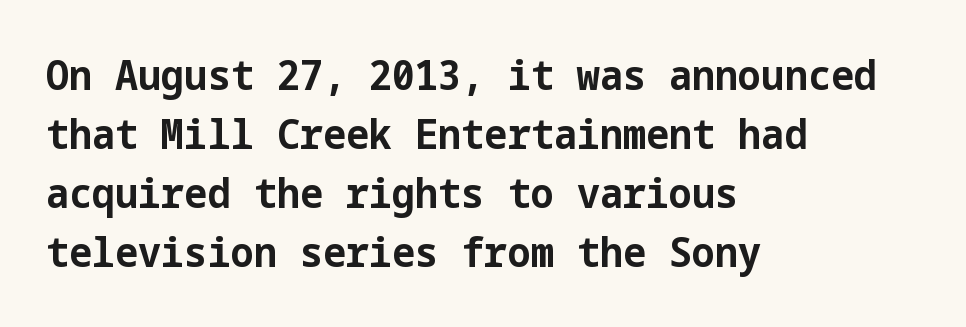
The image shows 41 px bold sans-serif type, upright; set left-aligned, normal line spacing (1.44x), normal letter spacing, not underlined; low stroke contrast and a medium x-height.
